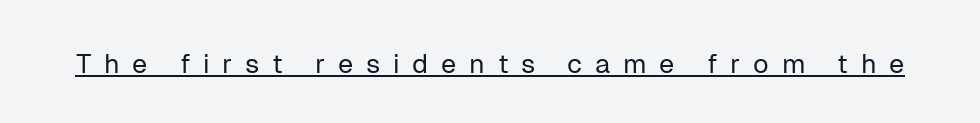
The typeface has the unassuming heft of standard copy or less. Students, note that the glyphs here are deliberately spaced far apart. A roman cut, with each character standing at attention. The face used here appears with an underline applied.
